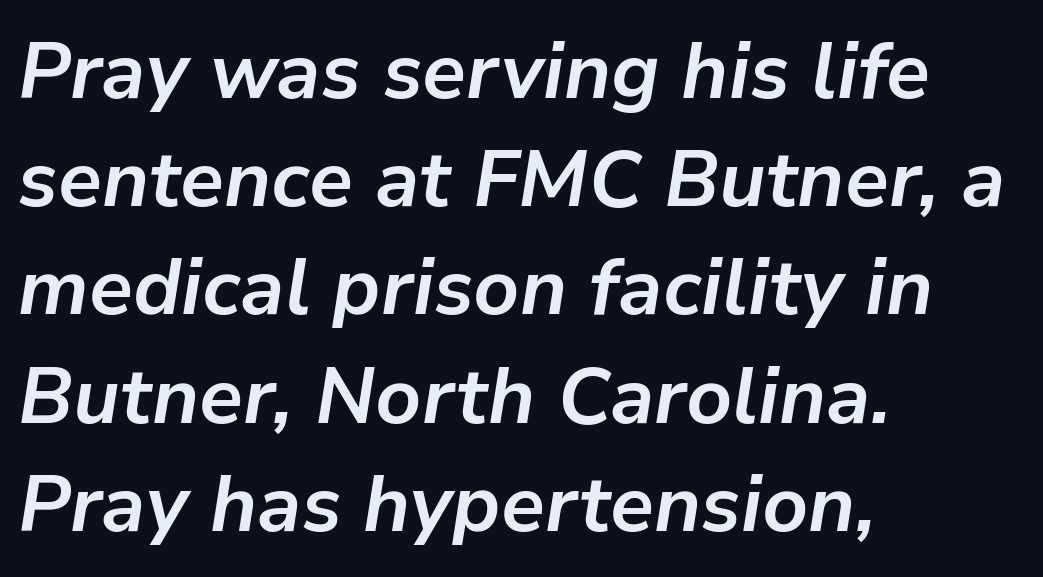
The image shows 79 px bold type, italic (leaning right); set left-aligned, normal line spacing (1.37x), normal letter spacing, not underlined; low stroke contrast and a medium x-height.
